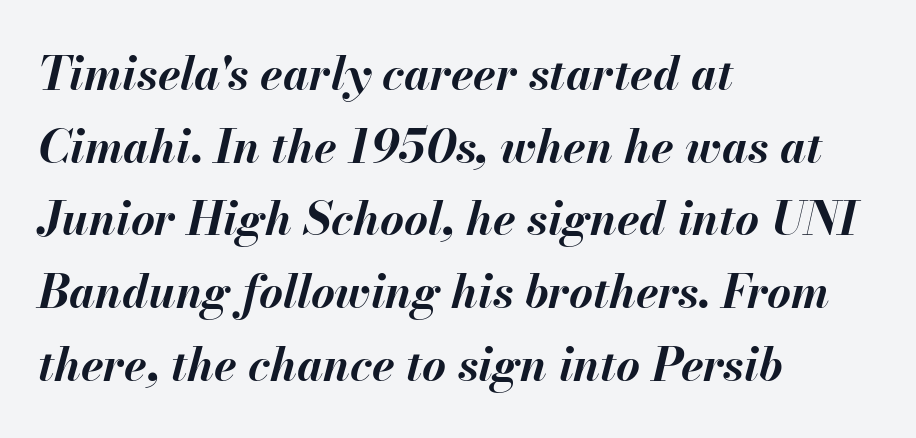
{"italic": "yes", "lean": "right", "slant_degrees": 13, "bold": "yes", "weight": "bold", "width": "normal", "stroke_contrast": "medium", "x_height": "small", "monospaced": "no", "underline": "no", "align": "left", "line_spacing": "normal", "line_spacing_ratio": 1.58, "letter_spacing": "normal", "letter_spacing_em": 0.0, "glyph_px": 46}
